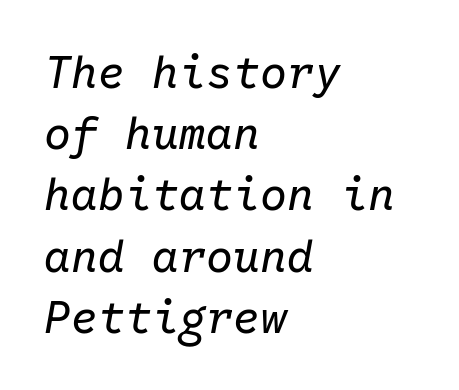
Italic: yes, the glyphs are oblique. Type without underlining. Every row of glyphs begins at an identical x-position on the left. This sample uses plain, unmodified letter spacing. A typesetter would call this leading conventional body-copy spacing.
